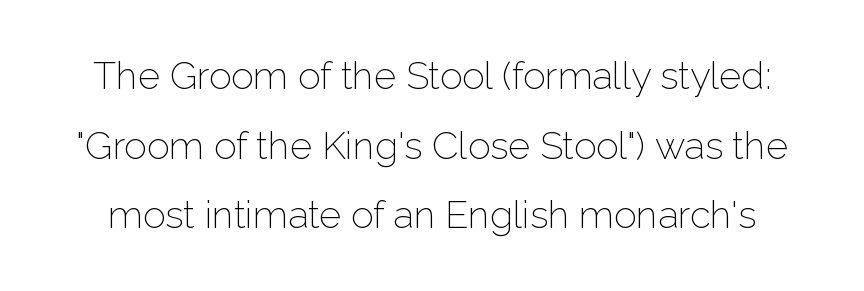
Q: Is the text bold? A: No.
Q: Is the text italic (slanted)? A: No, it is upright.
Q: Is the typeface a serif or a sans-serif typeface? A: Sans-serif.
Q: Is the text underlined? A: No.
Q: Is the spacing between letters normal or unusually wide? A: Normal.
Q: Width (condensed, normal, or wide)? A: Normal.
Q: Stroke contrast? A: Low.
Q: x-height? A: Medium.
Q: Monospaced? A: No.
